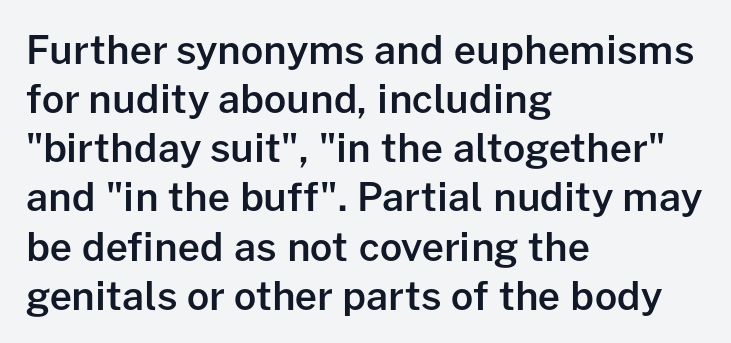
Q: Is the text bold? A: Semi-bold.
Q: Is the text italic (slanted)? A: No, it is upright.
Q: Is the typeface a serif or a sans-serif typeface? A: Sans-serif.
Q: Is the text underlined? A: No.
Q: How is the paragraph aligned? A: Left-aligned.
Q: Is the spacing between letters normal or unusually wide? A: Normal.
Q: Is the spacing between lines tight, normal or loose? A: Normal.
Q: Width (condensed, normal, or wide)? A: Normal.
Q: Stroke contrast? A: Low.
Q: x-height? A: Medium.
Q: Monospaced? A: No.
